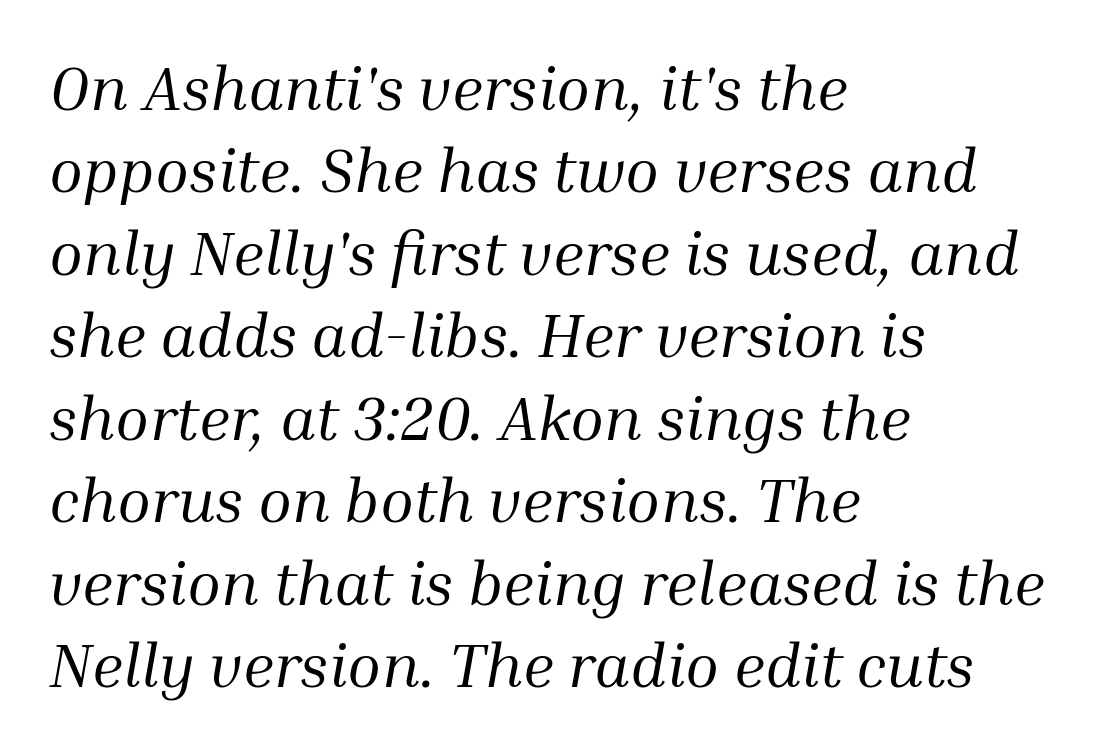
Q: Is the text bold? A: No.
Q: Is the text italic (slanted)? A: Yes, it leans right by about 10 degrees.
Q: Is the typeface a serif or a sans-serif typeface? A: Serif.
Q: Is the text underlined? A: No.
Q: How is the paragraph aligned? A: Left-aligned.
Q: Is the spacing between letters normal or unusually wide? A: Normal.
Q: Is the spacing between lines tight, normal or loose? A: Normal.
Q: Width (condensed, normal, or wide)? A: Normal.
Q: Stroke contrast? A: Medium.
Q: x-height? A: Medium.
Q: Monospaced? A: No.
